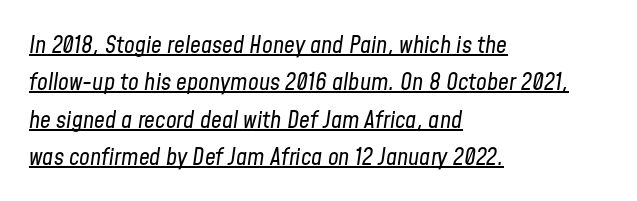
Left-aligned paragraph, ragged on the right. Is the letter spacing exaggerated? No — it looks like the ordinary default. The face looks like a standard text weight, possibly lighter. The font's italic variant was chosen for this text. The vertical gap from one line to the next is medium.
